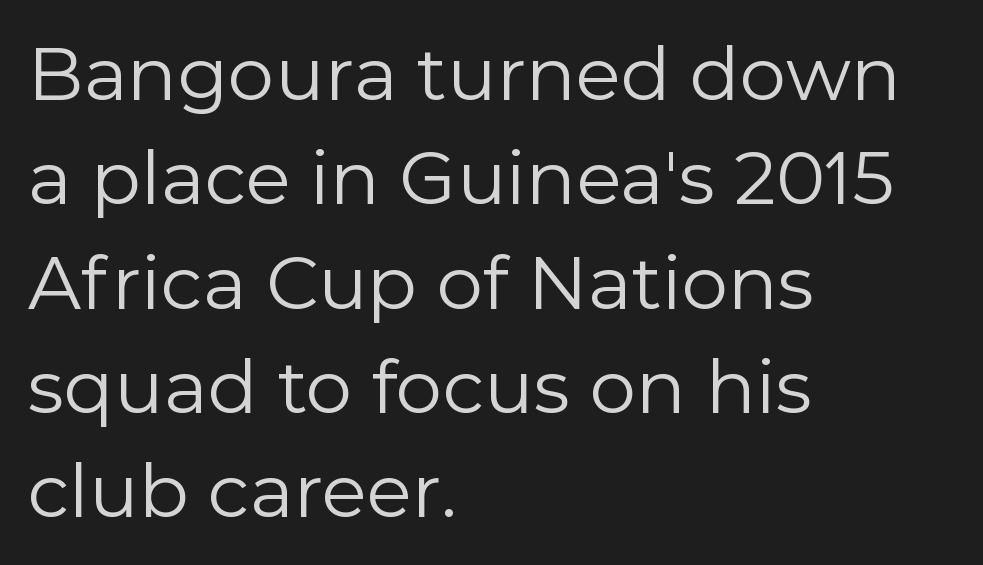
{"serif": "no", "italic": "no", "bold": "no", "weight": "regular", "width": "normal", "x_height": "medium", "monospaced": "no", "underline": "no", "align": "left", "line_spacing": "normal", "line_spacing_ratio": 1.41, "letter_spacing": "normal", "letter_spacing_em": 0.0, "glyph_px": 74}
